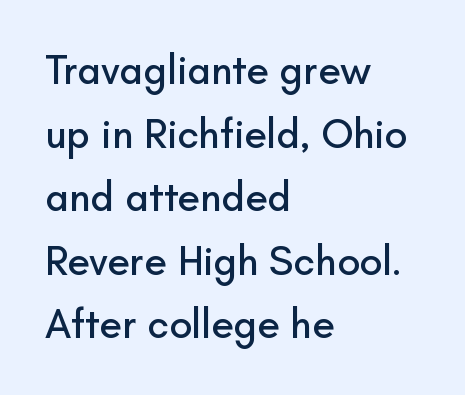
Q: Is the text italic (slanted)? A: No, it is upright.
Q: Is the typeface a serif or a sans-serif typeface? A: Sans-serif.
Q: Is the text underlined? A: No.
Q: How is the paragraph aligned? A: Left-aligned.
Q: Is the spacing between letters normal or unusually wide? A: Normal.
Q: Is the spacing between lines tight, normal or loose? A: Normal.
Q: Width (condensed, normal, or wide)? A: Normal.
Q: Stroke contrast? A: Low.
Q: x-height? A: Small.
Q: Monospaced? A: No.
